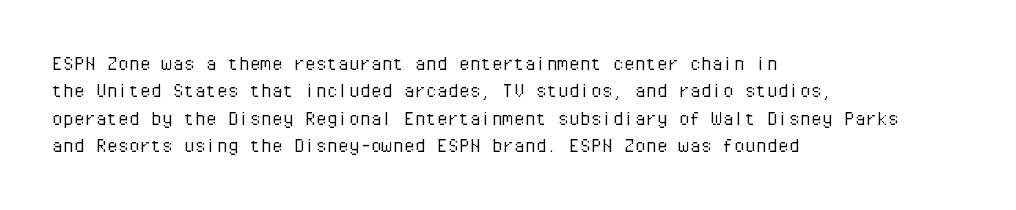
Q: Is the text bold? A: No.
Q: Is the text italic (slanted)? A: No, it is upright.
Q: Is the text underlined? A: No.
Q: How is the paragraph aligned? A: Left-aligned.
Q: Is the spacing between letters normal or unusually wide? A: Normal.
Q: Is the spacing between lines tight, normal or loose? A: Normal.
